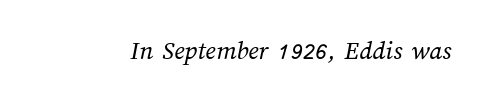
Q: Is the text bold? A: No.
Q: Is the text underlined? A: No.
Q: Is the spacing between letters normal or unusually wide? A: Normal.
